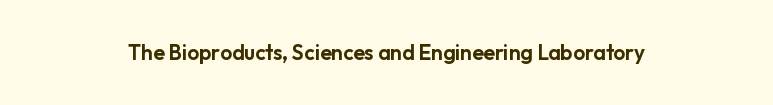
The image shows 21 px text type, upright; set centered, normal letter spacing, not underlined.
